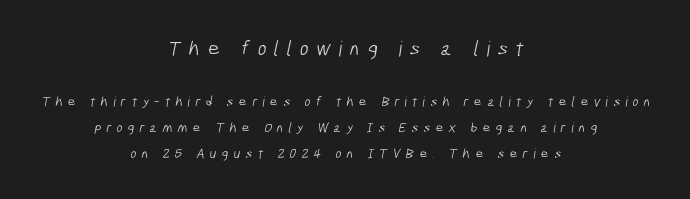
The image shows 21 px text type; set centered, line spacing 1.86x, unusually wide letter spacing (+0.37 em), not underlined; the first (top) block is 1.5x larger.
